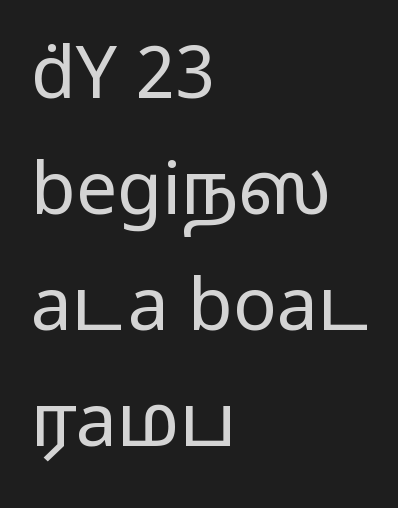
{"serif": "no", "italic": "no", "bold": "no", "weight": "regular", "width": "wide", "stroke_contrast": "low", "x_height": "medium", "monospaced": "no", "underline": "no", "align": "left", "line_spacing": "normal", "line_spacing_ratio": 1.59, "letter_spacing": "normal", "letter_spacing_em": 0.0, "glyph_px": 73}
